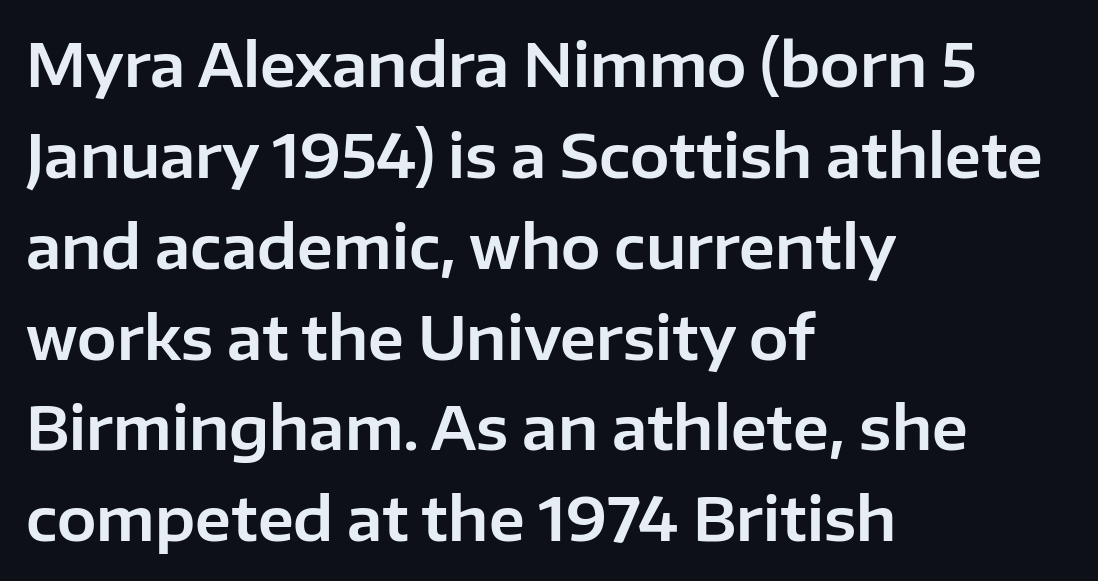
The image shows 59 px sans-serif type, upright; set left-aligned, normal line spacing (1.54x), normal letter spacing, not underlined; low stroke contrast and a medium x-height.
